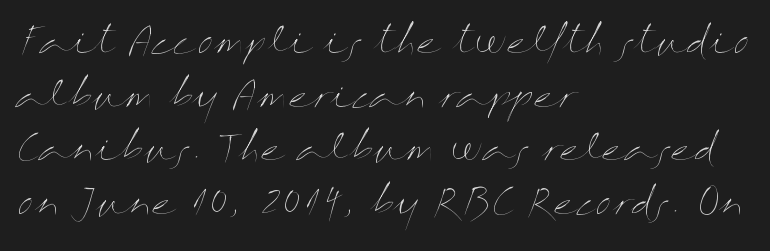
The compositor pushed each line to the left boundary. Weight: not bold — regular or lighter. Varying glyph widths throughout — classic text-font behaviour. Nobody touched the tracking dial on this one.
